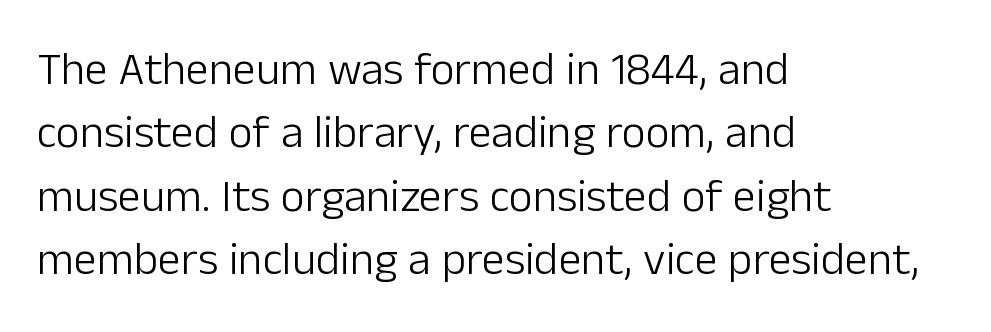
The image shows 46 px light sans-serif type, upright; set left-aligned, normal line spacing (1.38x), normal letter spacing, not underlined; low stroke contrast and a medium x-height.
